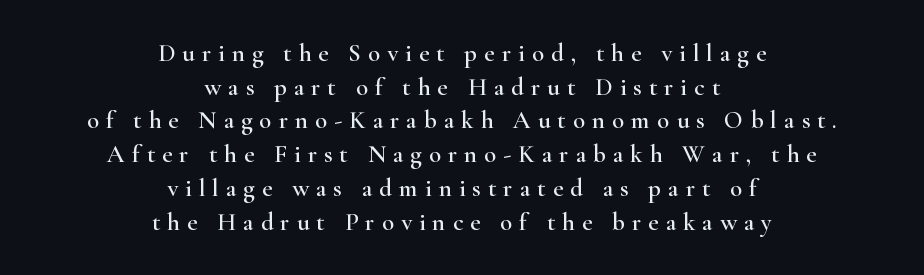
In terms of posture, this sample is upright. The passage is arranged like a title page — every line centered. Display-style spreading of the glyphs; the letterfit is very open. The words here are not underlined.
